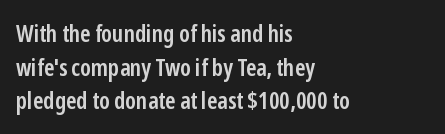
Q: Is the text bold? A: Semi-bold.
Q: Is the text italic (slanted)? A: No, it is upright.
Q: Is the text underlined? A: No.
Q: How is the paragraph aligned? A: Left-aligned.
Q: Is the spacing between letters normal or unusually wide? A: Normal.
Q: Is the spacing between lines tight, normal or loose? A: Normal.
